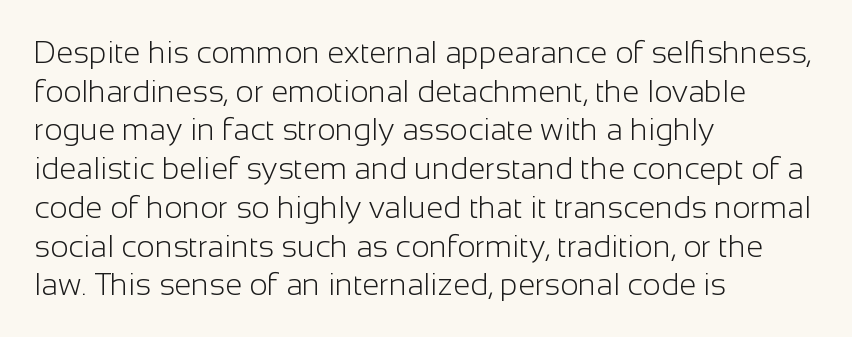
{"serif": "no", "italic": "no", "bold": "no", "weight": "light", "width": "normal", "stroke_contrast": "low", "x_height": "medium", "monospaced": "no", "underline": "no", "align": "left", "line_spacing": "normal", "line_spacing_ratio": 1.25, "letter_spacing": "normal", "letter_spacing_em": 0.0, "glyph_px": 31}
